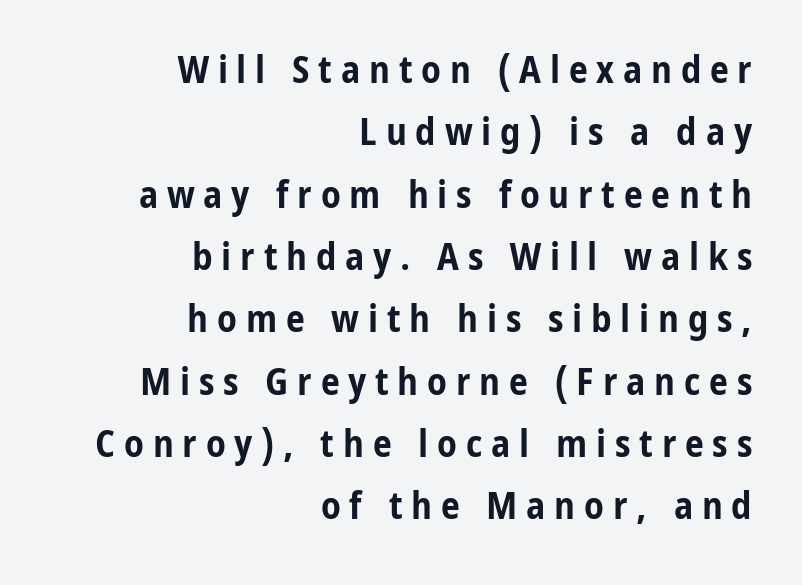
A roman cut, with each character standing at attention. The rendering uses natural spacing where letterforms have individual widths. Horizontal alignment here is rightward, an uncommon choice for prose. The passage shown has open, widely tracked lettering throughout. Does the weight exceed regular? Yes, all the way to bold.
